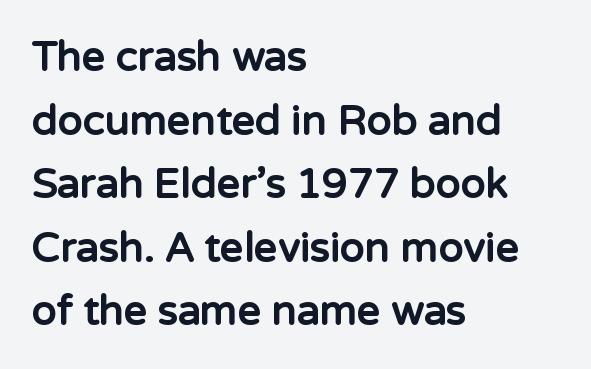
The image shows 41 px bold sans-serif type, upright; set left-aligned, normal line spacing (1.55x), normal letter spacing, not underlined; low stroke contrast and a medium x-height.
